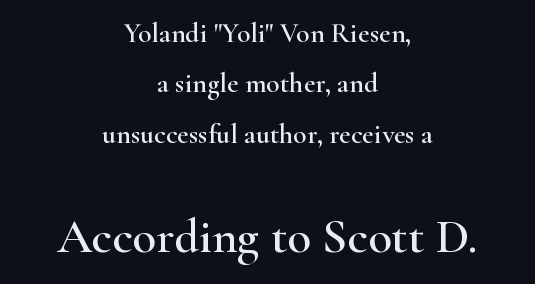
The image shows 49 px wide serif type, upright; set centered, line spacing 1.8x, normal letter spacing, not underlined; the second (bottom) block is 1.75x larger; high stroke contrast and a small x-height.
